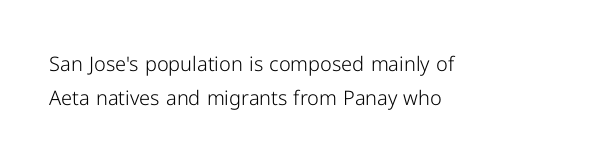
The image shows 20 px text type, upright; set left-aligned, line spacing 1.71x, normal letter spacing, not underlined.
